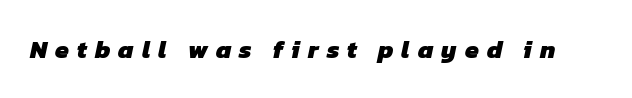
The image shows 25 px bold type; set unusually wide letter spacing (+0.32 em), not underlined.
